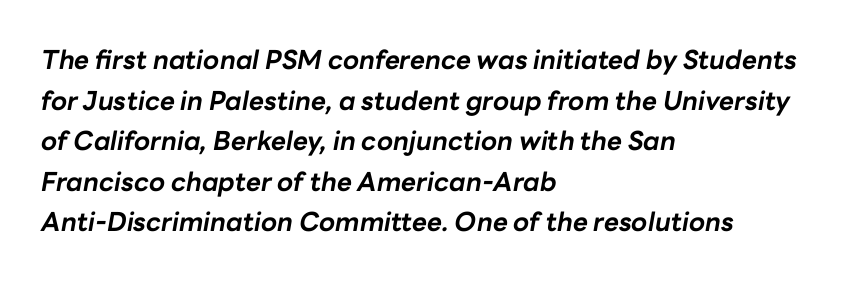
{"italic": "yes", "lean": "right", "slant_degrees": 10, "bold": "yes", "underline": "no", "align": "left", "line_spacing": "normal", "line_spacing_ratio": 1.56, "letter_spacing": "normal", "letter_spacing_em": 0.0, "glyph_px": 26}
